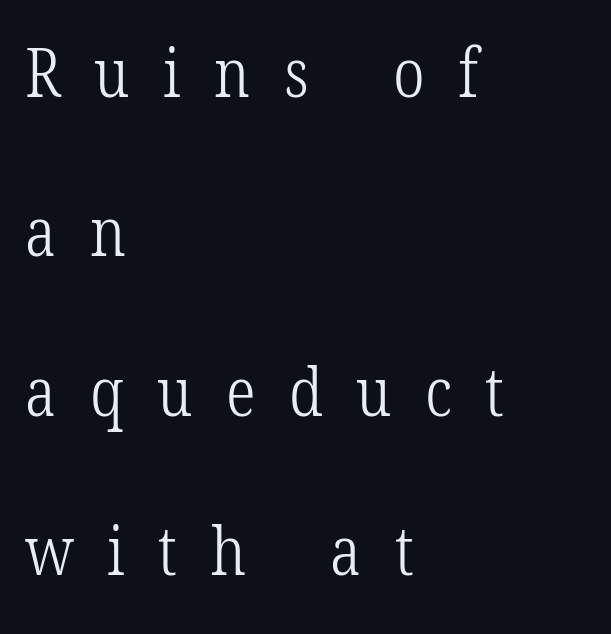
The image shows 67 px light, condensed serif type; set left-aligned, loose line spacing (2.38x), unusually wide letter spacing (+0.5 em), not underlined; low stroke contrast and a medium x-height.
